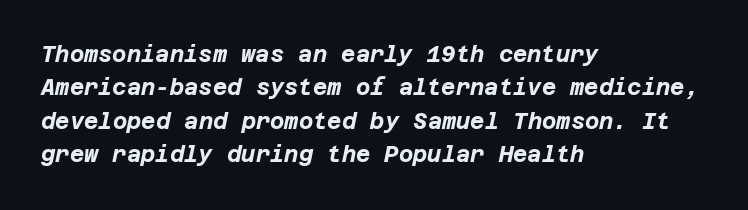
{"italic": "yes", "lean": "right", "slant_degrees": 12, "bold": "yes", "underline": "no", "align": "left", "line_spacing": "normal", "line_spacing_ratio": 1.52, "letter_spacing": "normal", "letter_spacing_em": 0.0, "glyph_px": 22}
